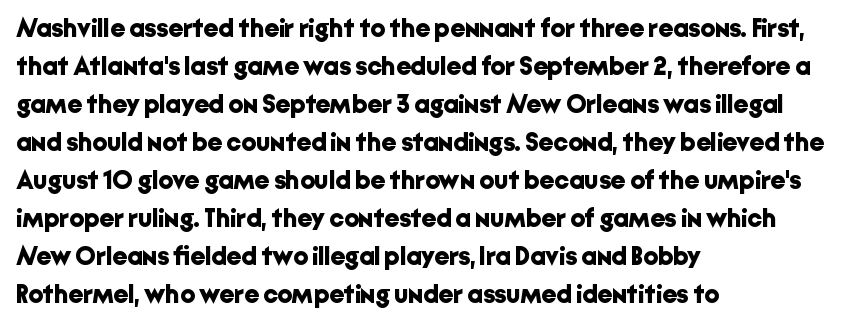
{"italic": "no", "bold": "yes", "underline": "no", "align": "left", "line_spacing": "normal", "line_spacing_ratio": 1.46, "letter_spacing": "normal", "letter_spacing_em": 0.0, "glyph_px": 26}
